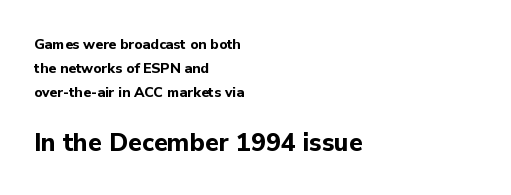
{"italic": "no", "bold": "yes", "underline": "no", "align": "left", "line_spacing": "normal", "line_spacing_ratio": 1.7, "letter_spacing": "normal", "letter_spacing_em": 0.0, "larger_block": "second", "size_ratio": 1.79, "glyph_px": 25}
